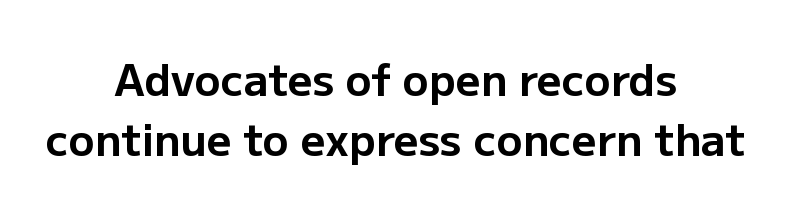
{"serif": "no", "italic": "no", "bold": "yes", "weight": "bold", "width": "normal", "stroke_contrast": "low", "x_height": "medium", "monospaced": "no", "underline": "no", "align": "center", "line_spacing": "normal", "line_spacing_ratio": 1.4, "letter_spacing": "normal", "letter_spacing_em": 0.0, "glyph_px": 43}
